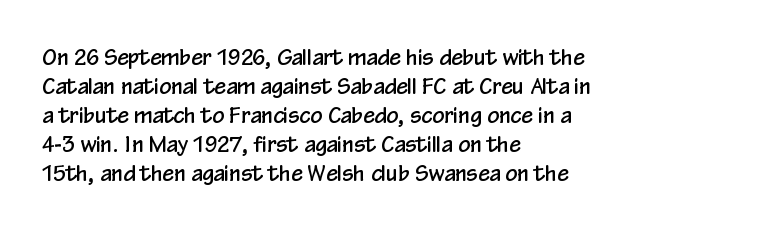
Q: Is the text italic (slanted)? A: No, it is upright.
Q: Is the text underlined? A: No.
Q: How is the paragraph aligned? A: Left-aligned.
Q: Is the spacing between letters normal or unusually wide? A: Normal.
Q: Is the spacing between lines tight, normal or loose? A: Normal.
